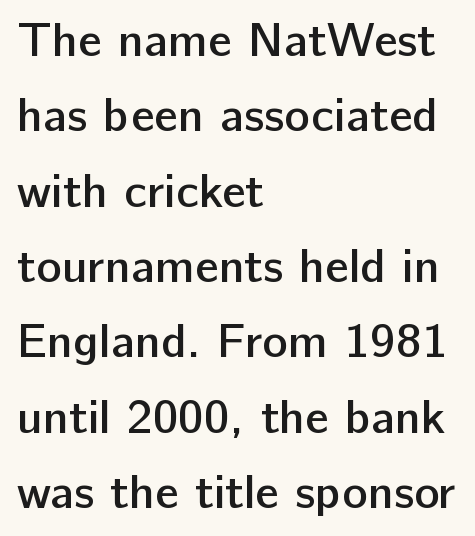
The image shows 48 px semibold sans-serif type, upright; set left-aligned, normal line spacing (1.57x), normal letter spacing, not underlined; low stroke contrast and a medium x-height.
